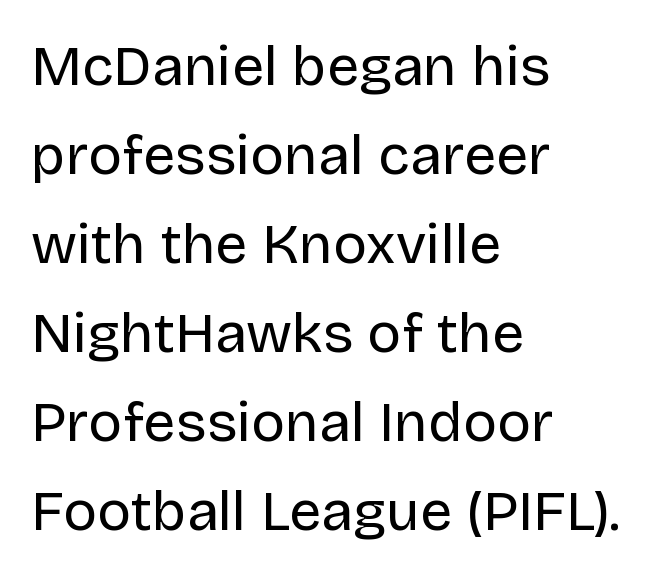
The image shows 57 px regular-weight sans-serif type, upright; set left-aligned, normal line spacing (1.56x), normal letter spacing, not underlined; low stroke contrast and a large x-height.
